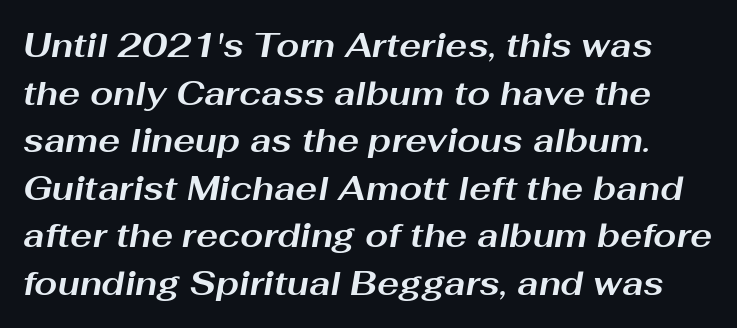
Students, this is bold: see how much ink each stroke carries. The designer left line spacing at the default. Compared with typical body copy, the letter spacing here is the same. Would a proofreader flag this as italicized? Yes. A typesetter would call this proportional, since set widths differ per character. The zone under the glyphs is completely vacant.
